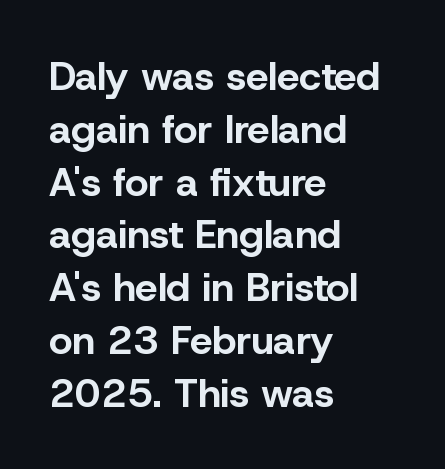
{"serif": "no", "italic": "no", "bold": "yes", "weight": "bold", "width": "normal", "stroke_contrast": "low", "x_height": "medium", "monospaced": "no", "underline": "no", "align": "left", "line_spacing": "normal", "line_spacing_ratio": 1.32, "letter_spacing": "normal", "letter_spacing_em": 0.0, "glyph_px": 40}
